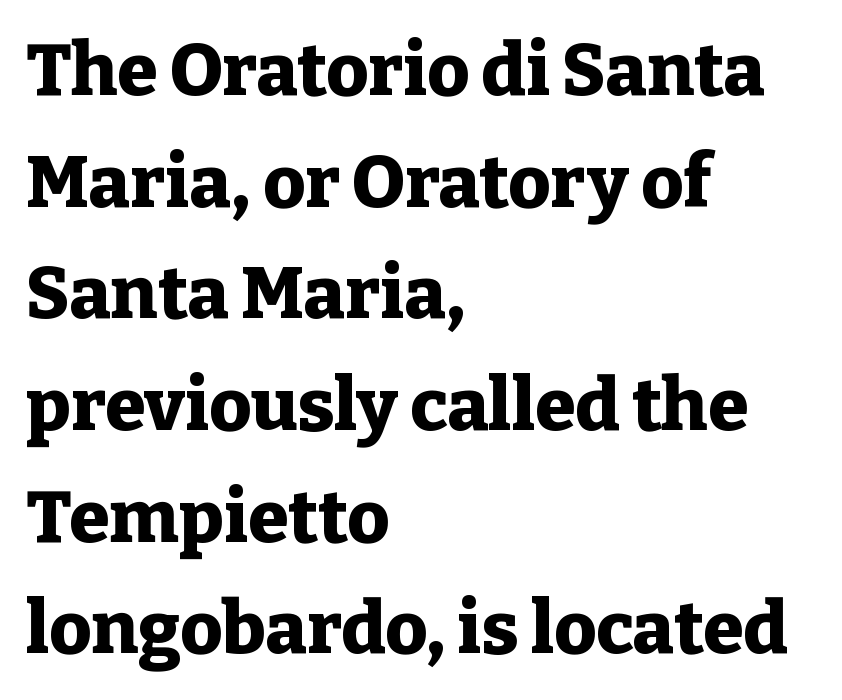
Q: Is the text bold? A: Yes.
Q: Is the text italic (slanted)? A: No, it is upright.
Q: Is the typeface a serif or a sans-serif typeface? A: Serif.
Q: Is the text underlined? A: No.
Q: How is the paragraph aligned? A: Left-aligned.
Q: Is the spacing between letters normal or unusually wide? A: Normal.
Q: Is the spacing between lines tight, normal or loose? A: Normal.
Q: Width (condensed, normal, or wide)? A: Normal.
Q: Stroke contrast? A: Low.
Q: x-height? A: Medium.
Q: Monospaced? A: No.
